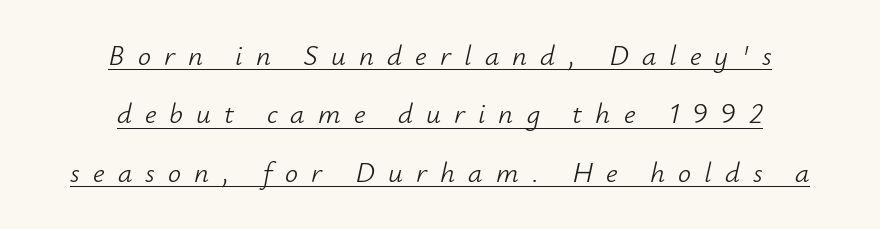
Stems and bowls with no extra thickness — not bold. Neither beginnings nor endings align; midpoints do. The glyphs look as if they've been sheared to an angle. In terms of leading, this rendering errs on the spacious side. Does extra space separate the letters? Yes, quite a lot of it.
